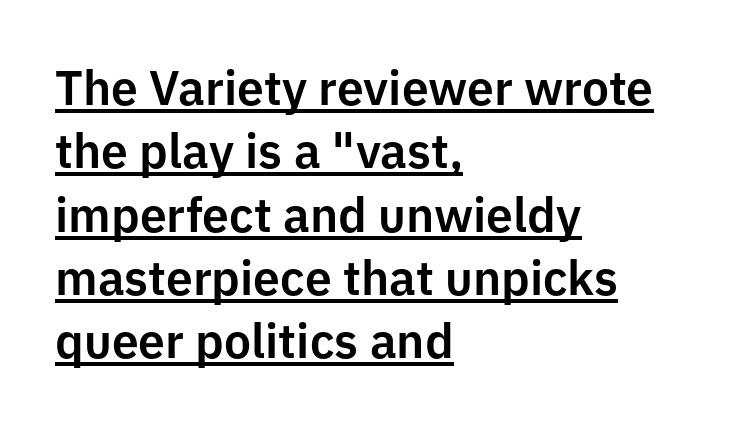
The image shows 48 px sans-serif type, upright; set left-aligned, normal line spacing (1.32x), normal letter spacing, underlined; low stroke contrast and a medium x-height.
